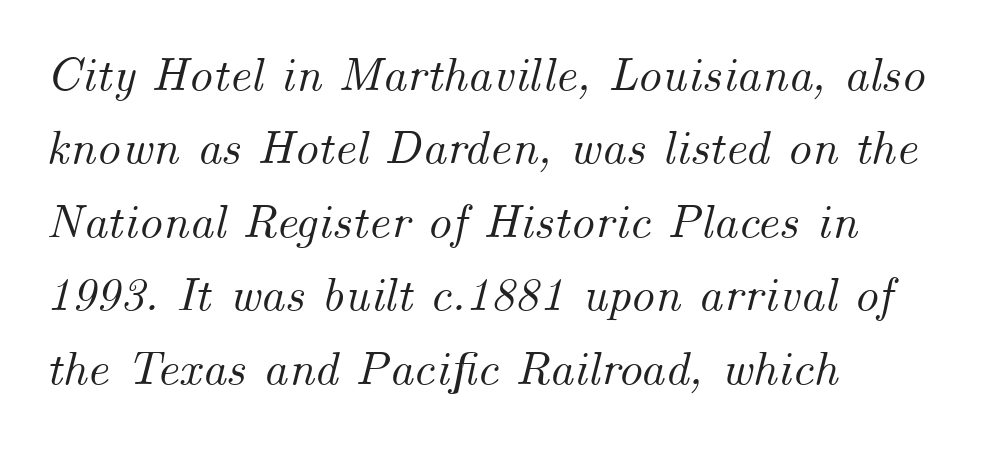
Q: Is the text italic (slanted)? A: Yes, it leans right by about 14 degrees.
Q: Is the text underlined? A: No.
Q: How is the paragraph aligned? A: Left-aligned.
Q: Is the spacing between letters normal or unusually wide? A: Normal.
Q: Is the spacing between lines tight, normal or loose? A: Normal.
Q: Width (condensed, normal, or wide)? A: Normal.
Q: Stroke contrast? A: Medium.
Q: x-height? A: Small.
Q: Monospaced? A: No.
